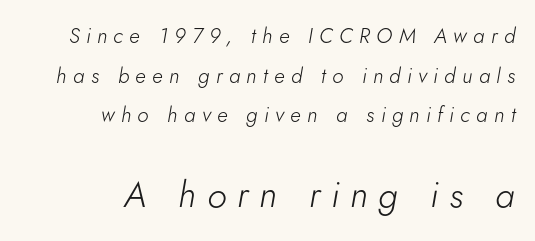
This is not heavy type; no bold has been used. The horizontal fit of the characters is loose and conspicuously gappy. The emphasis by scale lands on block number two, below. The face used here has a pronounced slope to its letters. The gap between lines stays unmarked.
